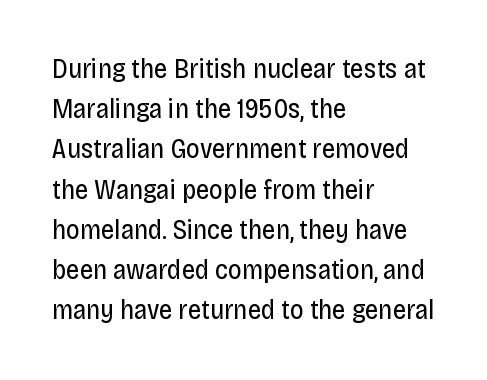
The paragraph shown leans on its left margin. Has an underline been added? It has not. The font's upright variant was chosen for this text. The cut favours lightness, reaching ordinary text weight at its darkest.
